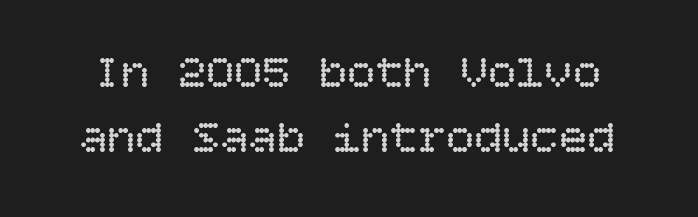
No extra ink here — the face is not bold. Does the lettering tilt? It doesn't — this is upright. The horizontal fit of the characters is conventional and even. Underline: absent.
